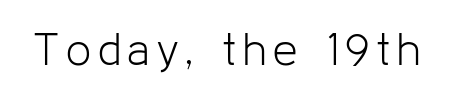
The image shows 44 px light sans-serif type, upright; set not underlined; low stroke contrast and a medium x-height.
